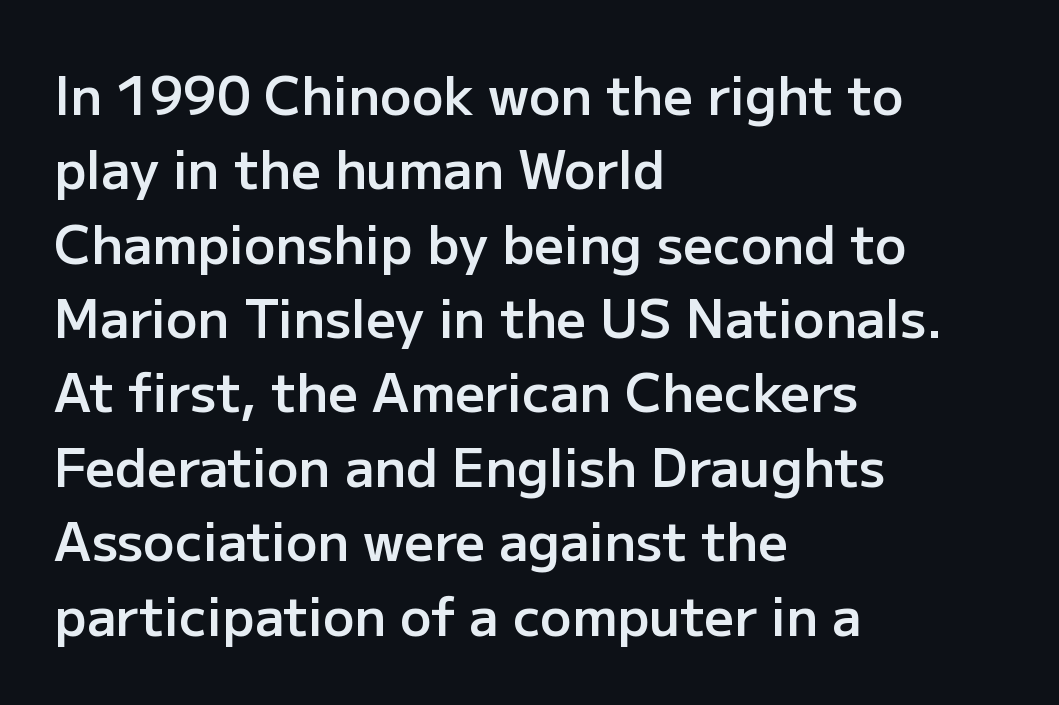
The image shows 52 px semibold sans-serif type, upright; set left-aligned, normal line spacing (1.43x), normal letter spacing, not underlined; low stroke contrast and a medium x-height.
